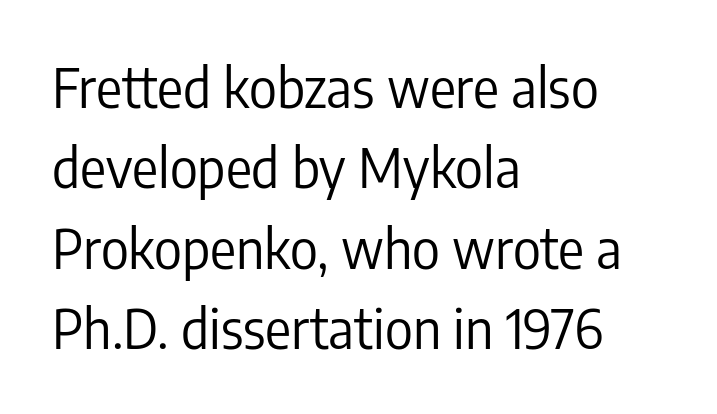
The image shows 54 px regular-weight, condensed sans-serif type, upright; set left-aligned, normal line spacing (1.49x), normal letter spacing, not underlined; low stroke contrast and a medium x-height.
